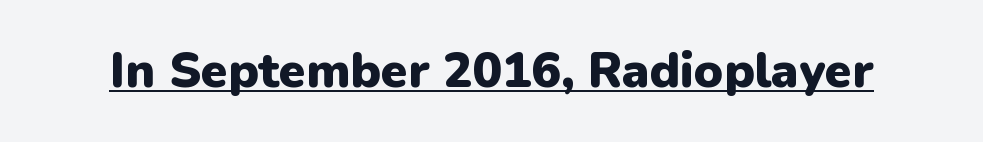
Does the lettering tilt? It doesn't — this is upright. Its strokes are broad and dark, the hallmark of bold type. Tracking value appears to be zero — textbook default spacing. This sample carries an underscore along the baseline area. This is sans-serif lettering, the kind often seen on screens and signage.
